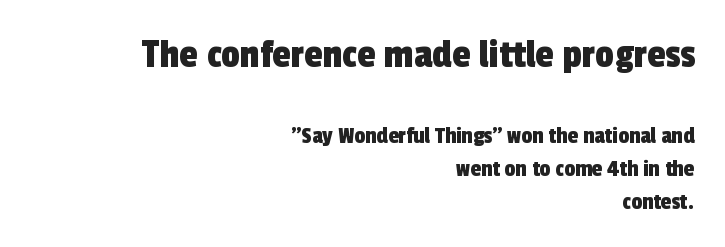
Right-aligned paragraph, ragged on the left. Typesetter's note — upper block bumped up in size, lower block left smaller. This block has exactly the height ordinary leading produces. Underlining? Definitely not there.
